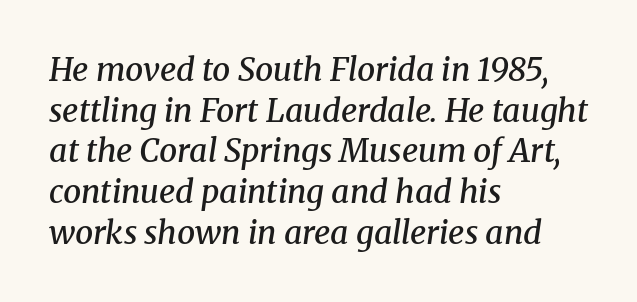
Rows of type keep a routine distance in the vertical direction. The paragraph shown leans on its left margin. The tracking reads as untouched default to a designer's eye. Moderately thickened strokes mark this as semibold type. The text carries the slant typical of an italic or oblique font.
